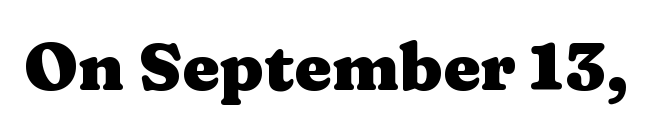
{"serif": "yes", "italic": "no", "bold": "yes", "weight": "heavy", "width": "wide", "stroke_contrast": "medium", "x_height": "medium", "monospaced": "no", "underline": "no", "letter_spacing": "normal", "letter_spacing_em": 0.0, "glyph_px": 67}
